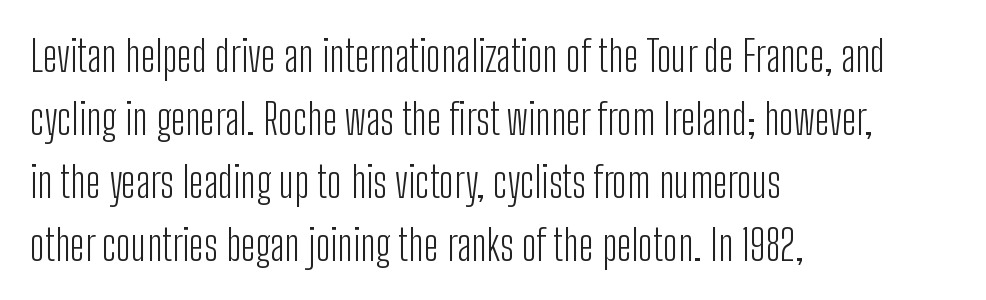
If you drew a line through each stem, it would be perfectly vertical. The line texture is even and compact thanks to regular tracking. Honestly, the row spacing looks completely unremarkable. Classification — sans serif.
